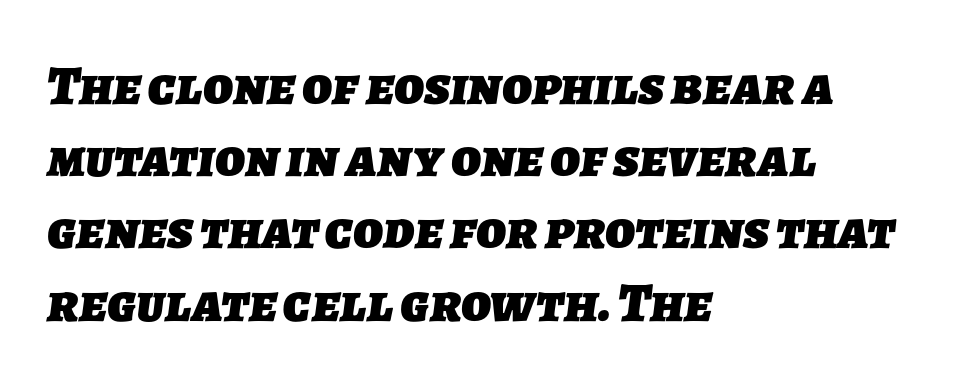
A normal amount of white space separates one row of letters from the next. The rendering uses natural spacing where letterforms have individual widths. Each letter's strokes conclude bluntly, with no projecting serifs. Bold? Absolutely — the strokes are thick and heavy.
